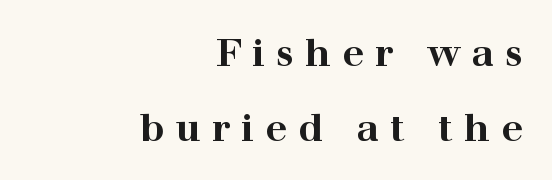
Q: Is the text bold? A: Yes.
Q: Is the text italic (slanted)? A: No, it is upright.
Q: Is the typeface a serif or a sans-serif typeface? A: Serif.
Q: Is the text underlined? A: No.
Q: How is the paragraph aligned? A: Right-aligned.
Q: Is the spacing between letters normal or unusually wide? A: Unusually wide.
Q: Is the spacing between lines tight, normal or loose? A: Loose.
Q: Width (condensed, normal, or wide)? A: Wide.
Q: Stroke contrast? A: High.
Q: x-height? A: Medium.
Q: Monospaced? A: No.
